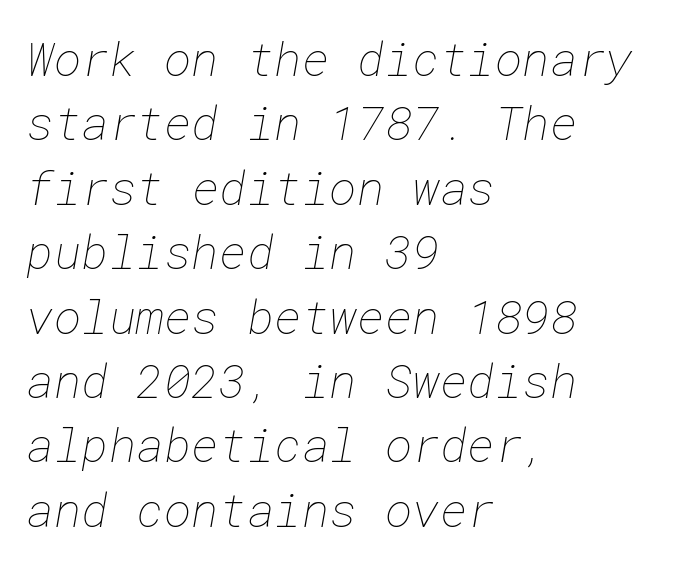
Letters have the restrained weight of plain body copy at most. Default kerning and tracking; the words read as compact shapes. Normally led — the rows are evenly, conventionally spaced. Horizontally, the lines are justified to the leading edge only.
